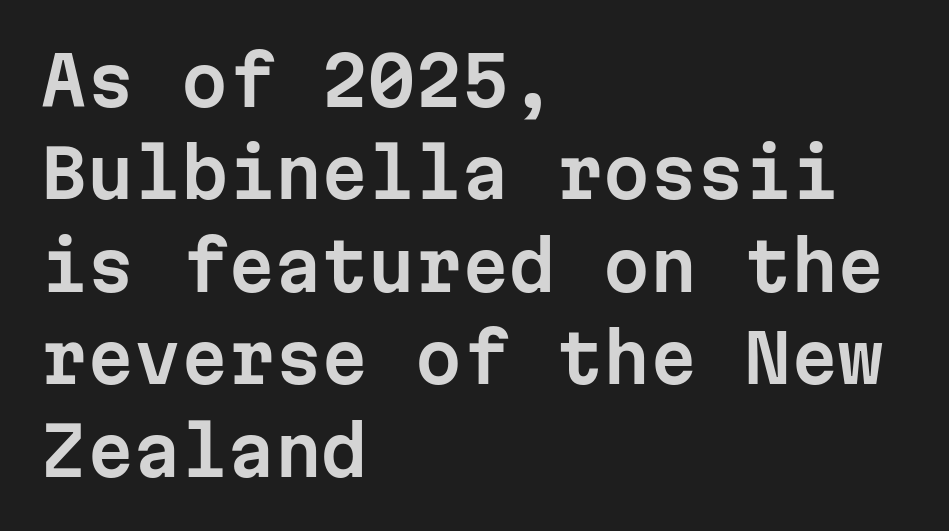
Fixed-width glyphs throughout — classic coding-font behaviour. Notice how the stems are strictly vertical — no italics here. Is there much room between lines? A standard amount, neither cramped nor airy. Each row of text sits above clean, open space.
